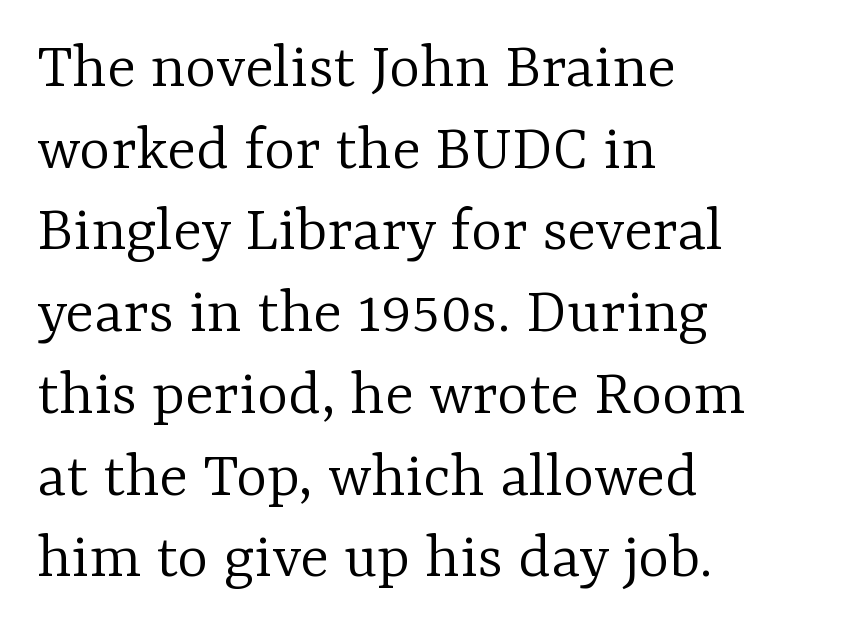
{"serif": "yes", "italic": "no", "bold": "no", "weight": "light", "width": "normal", "stroke_contrast": "low", "x_height": "medium", "monospaced": "no", "underline": "no", "align": "left", "line_spacing_ratio": 1.22, "letter_spacing": "normal", "letter_spacing_em": 0.0, "glyph_px": 67}
